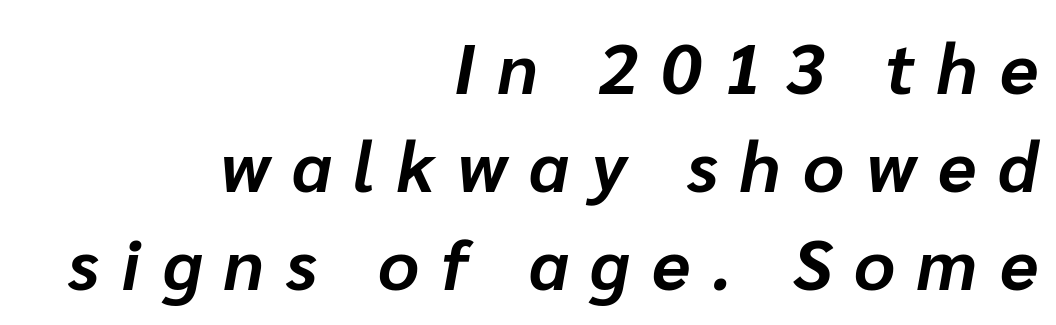
Q: Is the text bold? A: Yes.
Q: Is the text italic (slanted)? A: Yes, it leans right by about 10 degrees.
Q: Is the text underlined? A: No.
Q: How is the paragraph aligned? A: Right-aligned.
Q: Is the spacing between letters normal or unusually wide? A: Unusually wide.
Q: Is the spacing between lines tight, normal or loose? A: Normal.
Q: Width (condensed, normal, or wide)? A: Normal.
Q: Stroke contrast? A: Low.
Q: x-height? A: Medium.
Q: Monospaced? A: No.
